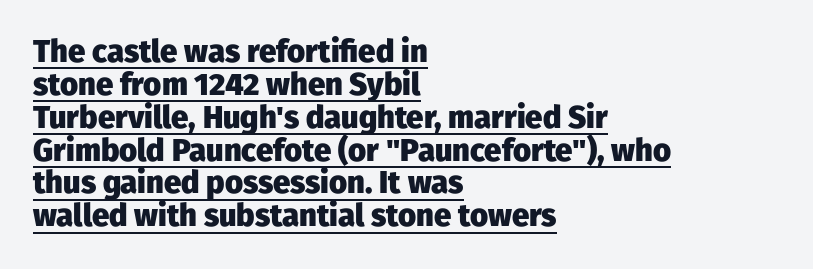
The image shows 31 px heavy sans-serif type, upright; set left-aligned, tight line spacing (1.06x), normal letter spacing, underlined; low stroke contrast and a medium x-height.
